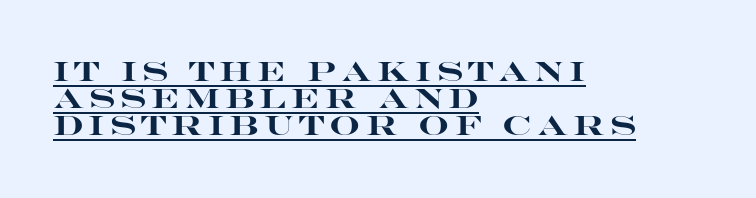
Q: Is the text bold? A: Yes.
Q: Is the text italic (slanted)? A: No, it is upright.
Q: Is the text underlined? A: Yes.
Q: How is the paragraph aligned? A: Left-aligned.
Q: Is the spacing between lines tight, normal or loose? A: Tight.
